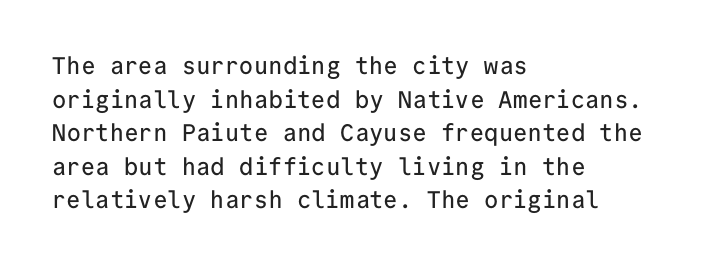
Leading matches the norm, producing a regular column. Every stem runs plumb, perpendicular to the baseline. Underline: absent. In CSS terms this would be text-align: left. Here the glyphs are tracked normally, forming tight word shapes.
